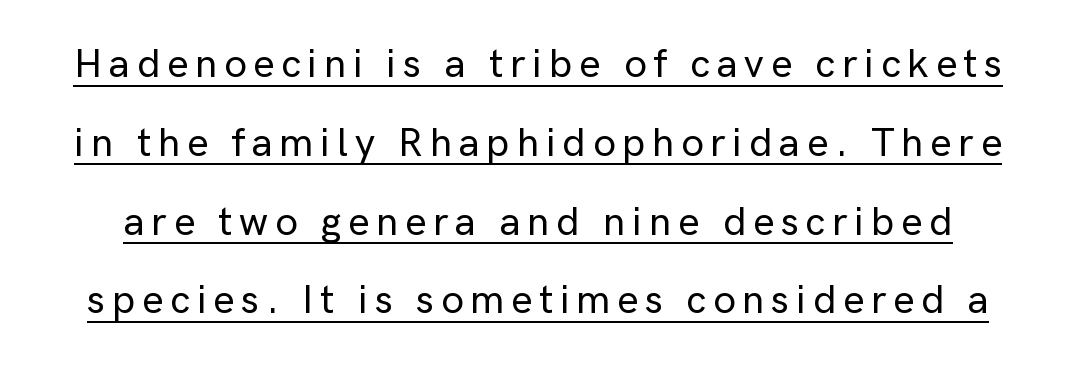
{"serif": "no", "italic": "no", "width": "normal", "stroke_contrast": "low", "x_height": "medium", "monospaced": "no", "underline": "yes", "line_spacing": "loose", "line_spacing_ratio": 1.97, "glyph_px": 40}
